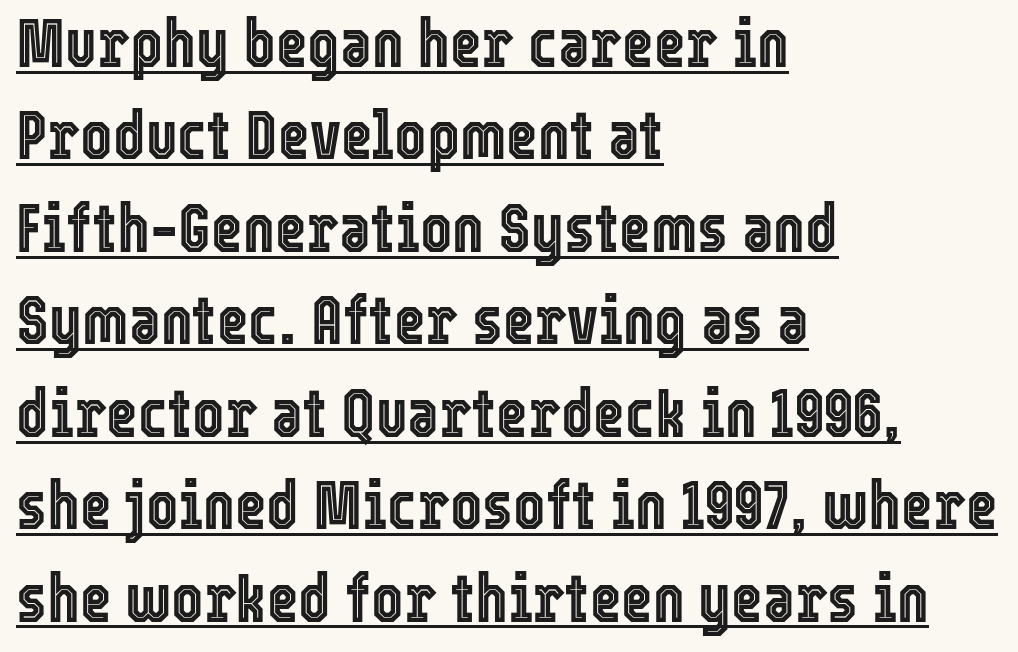
The image shows 68 px condensed type, upright; set left-aligned, normal line spacing (1.36x), normal letter spacing, underlined; a medium x-height.
